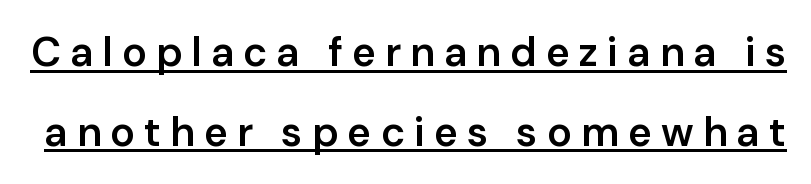
The image shows 41 px semibold sans-serif type, upright; set loose line spacing (1.94x), unusually wide letter spacing (+0.22 em), underlined; low stroke contrast and a medium x-height.
